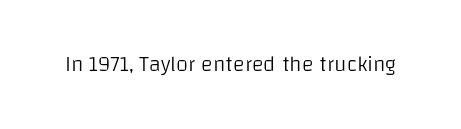
Q: Is the text bold? A: No.
Q: Is the text italic (slanted)? A: No, it is upright.
Q: Is the text underlined? A: No.
Q: Is the spacing between letters normal or unusually wide? A: Normal.
